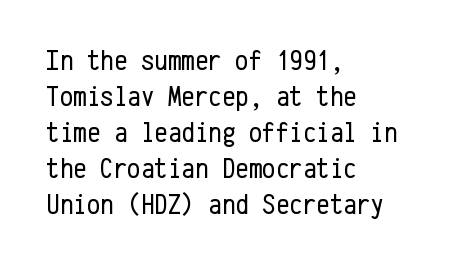
Q: Is the text bold? A: No.
Q: Is the text italic (slanted)? A: No, it is upright.
Q: Is the typeface a serif or a sans-serif typeface? A: Sans-serif.
Q: Is the text underlined? A: No.
Q: How is the paragraph aligned? A: Left-aligned.
Q: Is the spacing between letters normal or unusually wide? A: Normal.
Q: Width (condensed, normal, or wide)? A: Condensed.
Q: Stroke contrast? A: Low.
Q: x-height? A: Medium.
Q: Monospaced? A: Yes.
